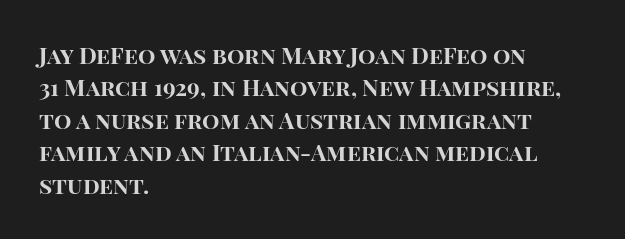
Q: Is the text bold? A: Yes.
Q: Is the text italic (slanted)? A: No, it is upright.
Q: Is the text underlined? A: No.
Q: How is the paragraph aligned? A: Left-aligned.
Q: Is the spacing between letters normal or unusually wide? A: Normal.
Q: Is the spacing between lines tight, normal or loose? A: Normal.
